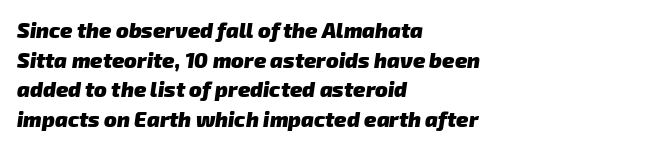
The image shows 21 px bold type; set left-aligned, normal line spacing (1.41x), normal letter spacing, not underlined.
